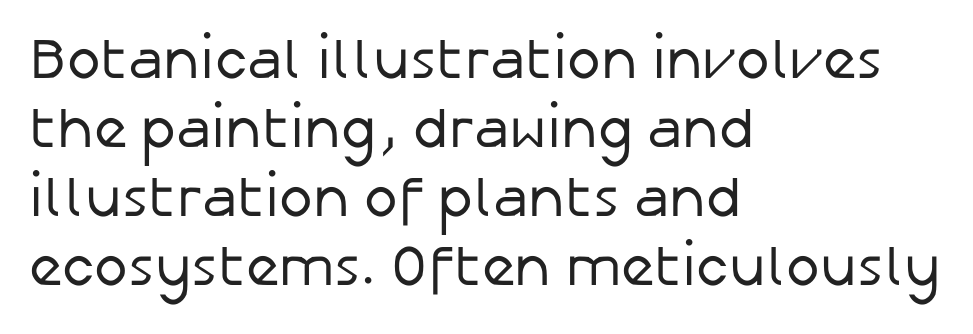
Spacing between characters is what you'd get straight out of the box. A typesetter would call this proportional, since set widths differ per character. I'd call this a sans setting — the letters go barefoot. Unlike italic type, these characters show no tilt at all.
